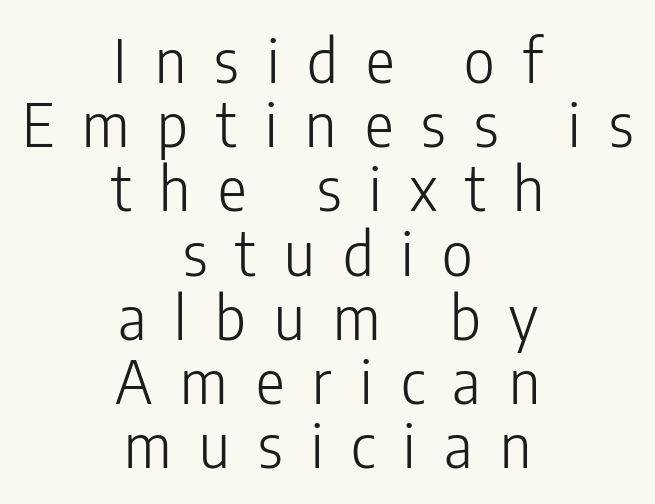
{"serif": "no", "italic": "no", "bold": "no", "weight": "light", "width": "condensed", "stroke_contrast": "low", "x_height": "medium", "monospaced": "no", "underline": "no", "align": "center", "line_spacing": "tight", "line_spacing_ratio": 1.07, "letter_spacing": "wide", "letter_spacing_em": 0.47, "glyph_px": 60}
